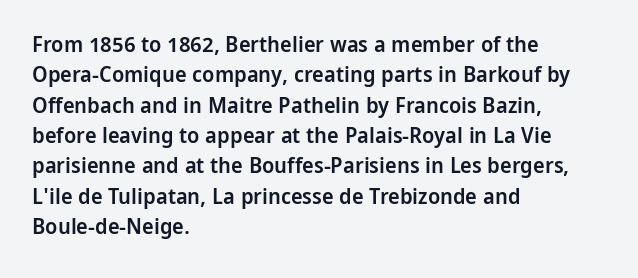
{"italic": "no", "bold": "semi", "underline": "no", "align": "left", "line_spacing": "normal", "line_spacing_ratio": 1.38, "letter_spacing": "normal", "letter_spacing_em": 0.0, "glyph_px": 22}
